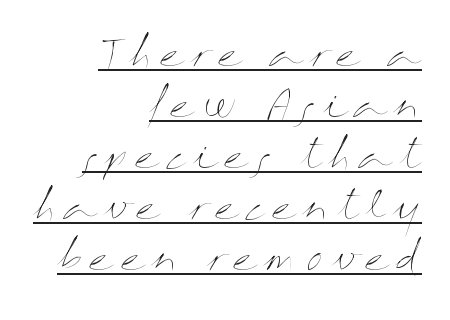
The image shows 37 px thin, wide type; set right-aligned, normal line spacing (1.38x), unusually wide letter spacing (+0.21 em), underlined; medium stroke contrast and a medium x-height.
